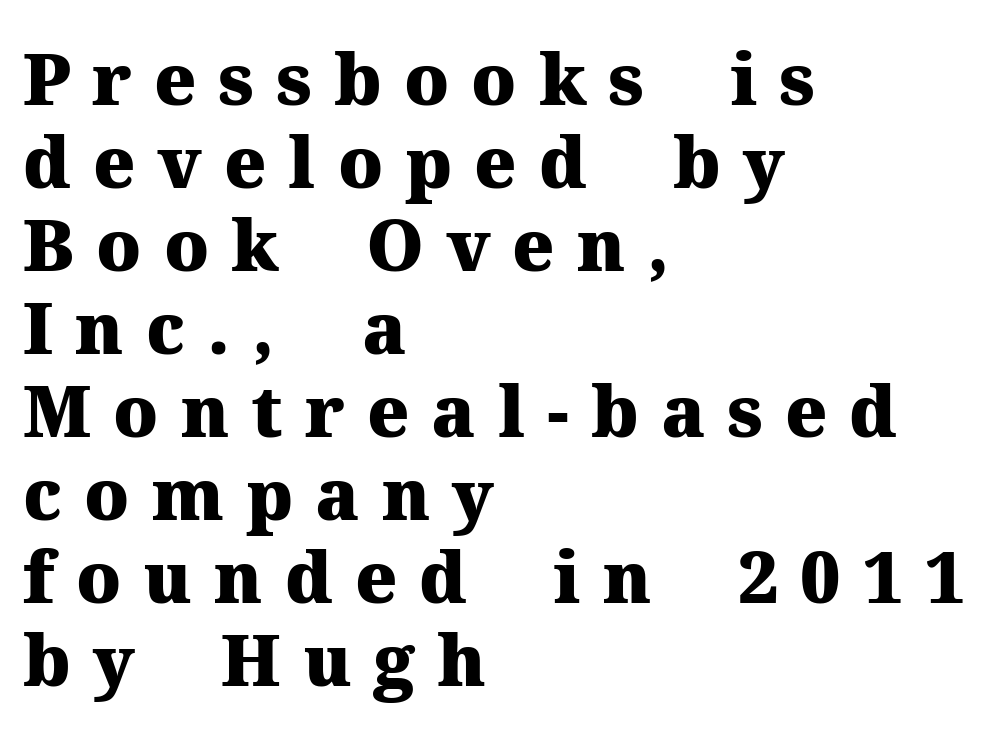
The image shows 71 px heavy serif type, upright; set left-aligned, line spacing 1.17x, unusually wide letter spacing (+0.31 em), not underlined; medium stroke contrast and a medium x-height.
